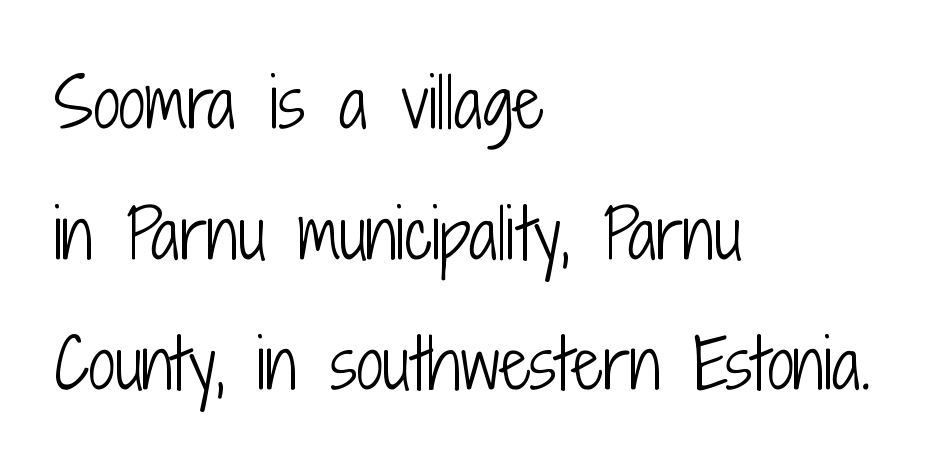
{"serif": "no", "italic": "no", "bold": "no", "weight": "light", "width": "condensed", "stroke_contrast": "low", "x_height": "medium", "monospaced": "no", "underline": "no", "align": "left", "line_spacing": "loose", "line_spacing_ratio": 1.95, "letter_spacing": "normal", "letter_spacing_em": 0.0, "glyph_px": 67}
